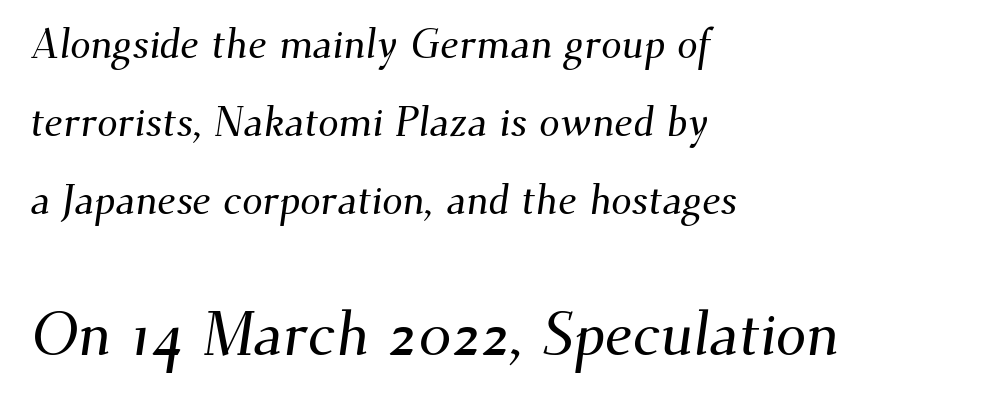
The lines are quadded left. Here the designer chose a conventional face with non-uniform glyph widths. Regarding leading, the lines here are spaced well apart. What stands out about the letter spacing? Nothing — it is the standard amount.
